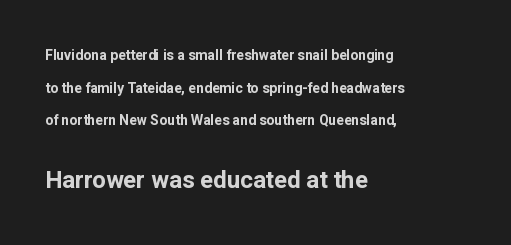
Underlining? Definitely not there. Quick note: not italic, upright. The passage shown is emphatically bold. Short and long lines alike share a common starting point at left. The letters in the lower block stand taller than those in the block above.
